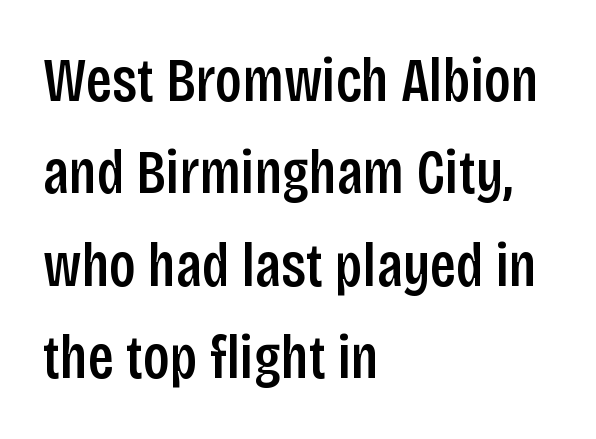
The image shows 62 px semibold, condensed sans-serif type, upright; set left-aligned, normal line spacing (1.49x), normal letter spacing, not underlined; low stroke contrast and a large x-height.
